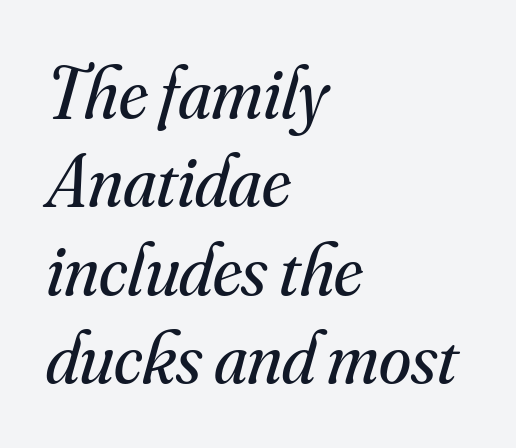
The image shows 73 px regular-weight serif type, italic (leaning right); set left-aligned, line spacing 1.21x, normal letter spacing, not underlined; medium stroke contrast and a small x-height.
